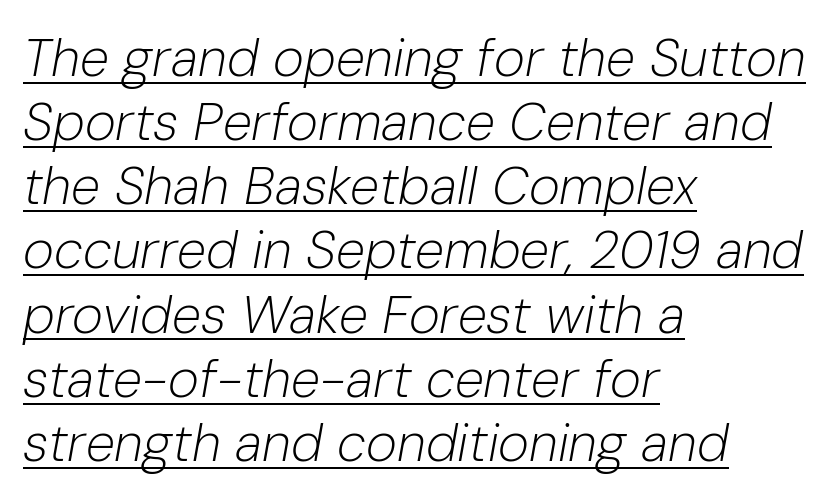
Q: Is the text bold? A: No.
Q: Is the text italic (slanted)? A: Yes, it leans right by about 10 degrees.
Q: Is the text underlined? A: Yes.
Q: How is the paragraph aligned? A: Left-aligned.
Q: Is the spacing between letters normal or unusually wide? A: Normal.
Q: Width (condensed, normal, or wide)? A: Normal.
Q: Stroke contrast? A: Low.
Q: x-height? A: Medium.
Q: Monospaced? A: No.
